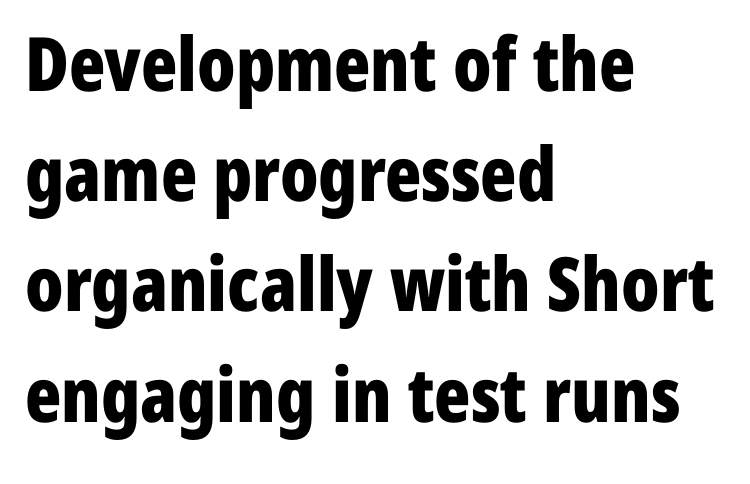
The rendering uses a bold face; every stroke is thick and dark. Unmarked baselines from the first word to the last. The letters sit at their default tracking, neither squeezed nor spread. A roman cut, with each character standing at attention. Regarding serifs, this sample does without them.
